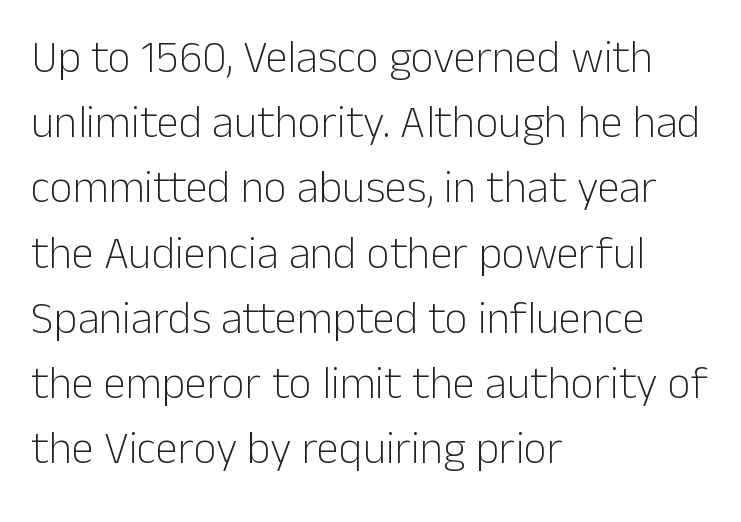
{"serif": "no", "italic": "no", "bold": "no", "weight": "light", "width": "normal", "stroke_contrast": "low", "x_height": "medium", "monospaced": "no", "underline": "no", "align": "left", "line_spacing": "normal", "line_spacing_ratio": 1.45, "letter_spacing": "normal", "letter_spacing_em": 0.0, "glyph_px": 45}
